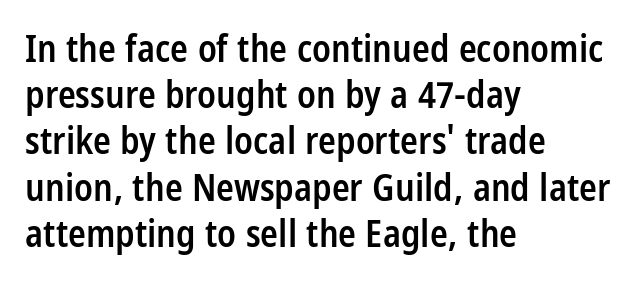
The image shows 37 px semibold, condensed sans-serif type, upright; set left-aligned, normal line spacing (1.25x), normal letter spacing, not underlined; low stroke contrast and a large x-height.
